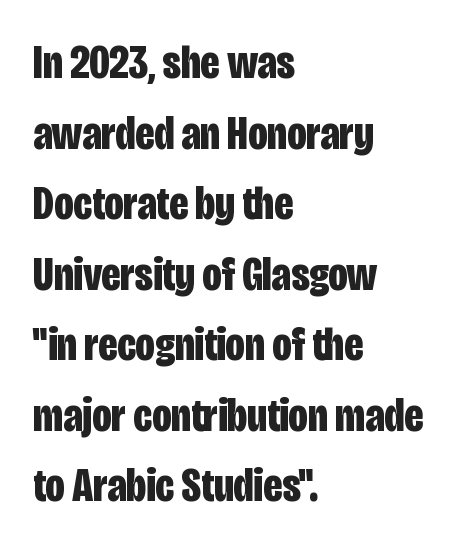
The image shows 48 px bold, condensed sans-serif type, upright; set left-aligned, normal line spacing (1.47x), normal letter spacing, not underlined; low stroke contrast and a large x-height.
